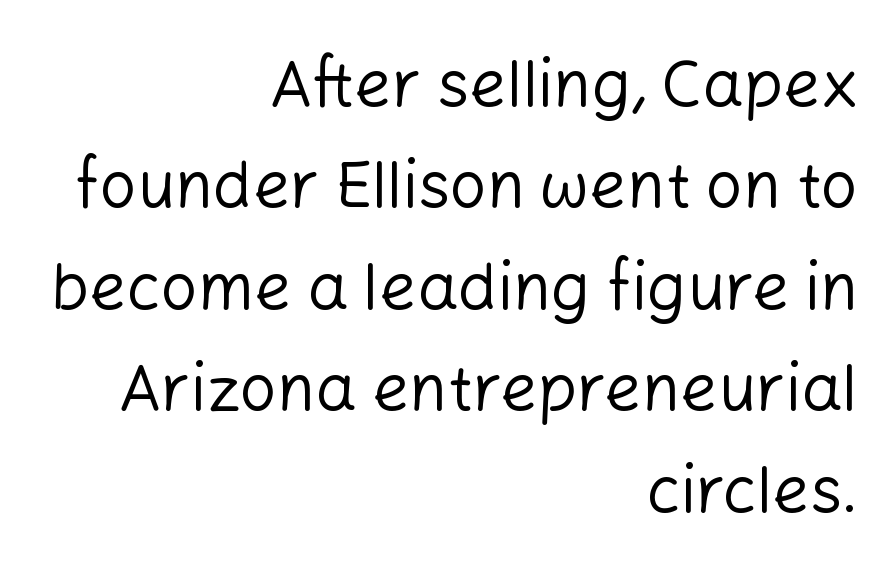
{"serif": "no", "italic": "no", "bold": "no", "weight": "regular", "width": "normal", "stroke_contrast": "low", "x_height": "medium", "monospaced": "no", "underline": "no", "align": "right", "line_spacing": "normal", "line_spacing_ratio": 1.56, "letter_spacing": "normal", "letter_spacing_em": 0.0, "glyph_px": 65}
